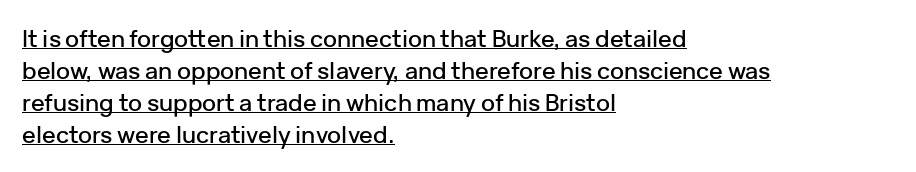
Q: Is the text italic (slanted)? A: No, it is upright.
Q: Is the text underlined? A: Yes.
Q: How is the paragraph aligned? A: Left-aligned.
Q: Is the spacing between letters normal or unusually wide? A: Normal.
Q: Is the spacing between lines tight, normal or loose? A: Normal.
